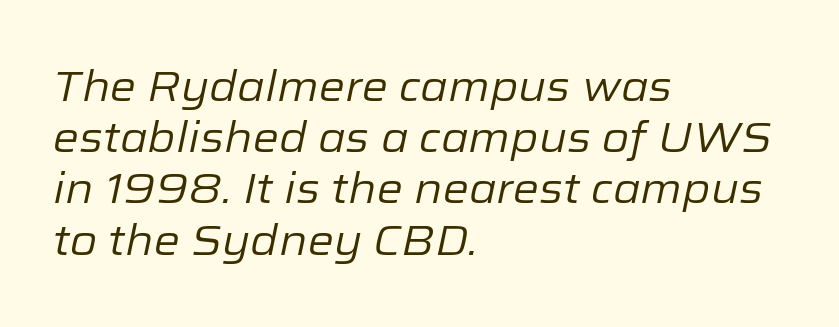
{"italic": "yes", "lean": "right", "slant_degrees": 12, "bold": "no", "weight": "regular", "width": "normal", "stroke_contrast": "low", "x_height": "medium", "monospaced": "no", "underline": "no", "align": "left", "line_spacing_ratio": 1.22, "letter_spacing": "normal", "letter_spacing_em": 0.0, "glyph_px": 42}
